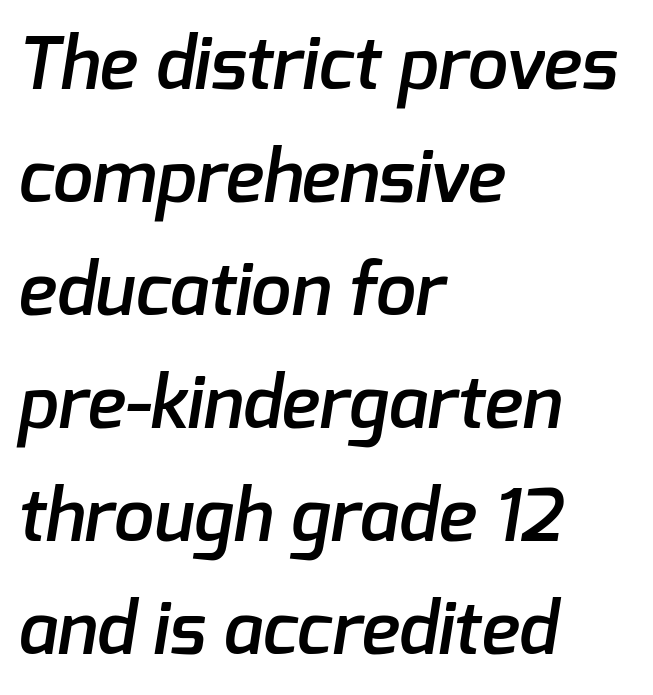
Line spacing here is normal. Character widths vary here, with narrow letters taking less room than wide ones. A sans-serif font was chosen for this passage. Underlining? Definitely not there. These lines keep a tight, regular rhythm from letter to letter. The paragraph has a hard left edge and a soft right edge.
